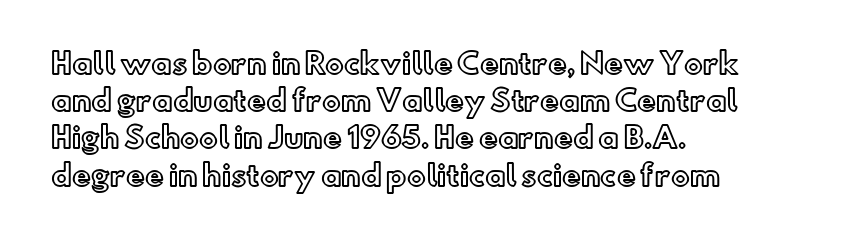
Upright lettering throughout. The face used here is proportionally spaced, like ordinary book or web type. Regarding leading, the lines here are spaced in the standard way. Just letters on the line, the space beneath them empty. The paragraph shown leans on its left margin. The horizontal fit of the characters is conventional and even.
